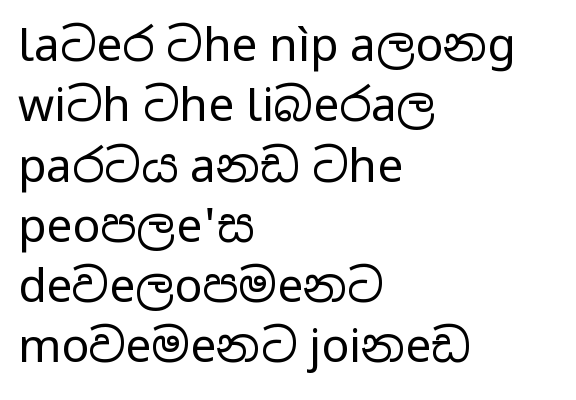
{"serif": "no", "italic": "no", "bold": "no", "weight": "regular", "width": "wide", "stroke_contrast": "low", "x_height": "medium", "monospaced": "no", "underline": "no", "align": "left", "line_spacing": "normal", "line_spacing_ratio": 1.31, "letter_spacing": "normal", "letter_spacing_em": 0.0, "glyph_px": 46}
